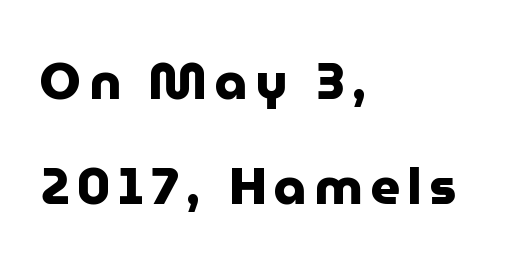
The image shows 51 px heavy sans-serif type, upright; set left-aligned, loose line spacing (2.05x), not underlined; low stroke contrast and a medium x-height.
